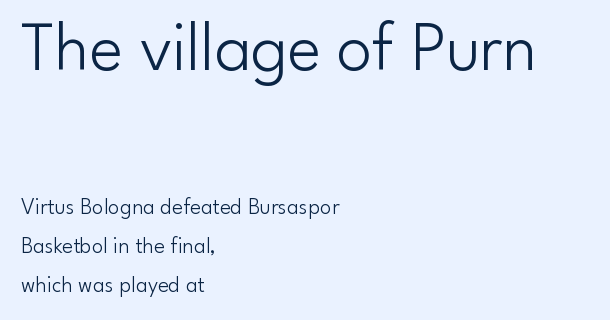
{"serif": "no", "italic": "no", "bold": "no", "weight": "light", "width": "normal", "stroke_contrast": "low", "x_height": "small", "monospaced": "no", "underline": "no", "align": "left", "line_spacing_ratio": 1.71, "letter_spacing": "normal", "letter_spacing_em": 0.0, "larger_block": "first", "size_ratio": 3.04, "glyph_px": 70}
